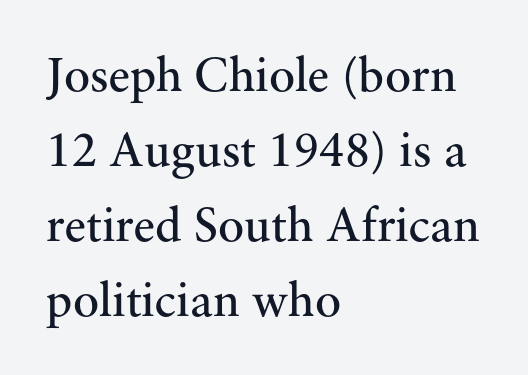
Q: Is the text bold? A: No.
Q: Is the text italic (slanted)? A: No, it is upright.
Q: Is the typeface a serif or a sans-serif typeface? A: Serif.
Q: Is the text underlined? A: No.
Q: How is the paragraph aligned? A: Left-aligned.
Q: Is the spacing between letters normal or unusually wide? A: Normal.
Q: Is the spacing between lines tight, normal or loose? A: Normal.
Q: Width (condensed, normal, or wide)? A: Normal.
Q: Stroke contrast? A: Medium.
Q: x-height? A: Small.
Q: Monospaced? A: No.
